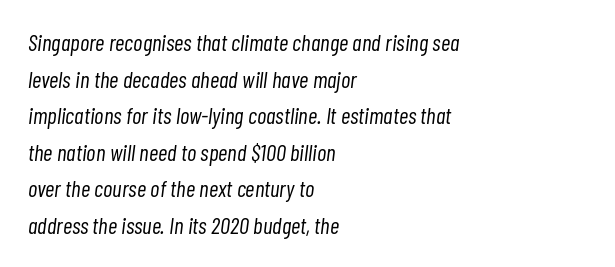
{"italic": "yes", "lean": "right", "slant_degrees": 7, "bold": "no", "underline": "no", "align": "left", "line_spacing": "normal", "line_spacing_ratio": 1.59, "letter_spacing": "normal", "letter_spacing_em": 0.0, "glyph_px": 23}
